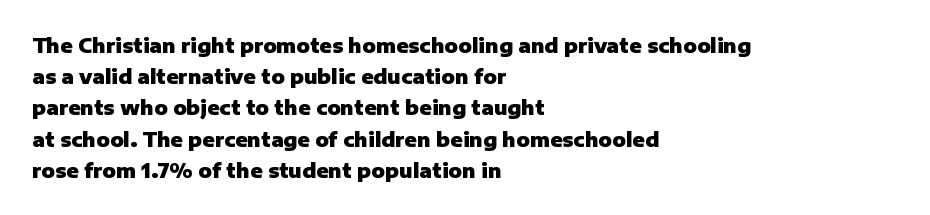
{"italic": "no", "bold": "yes", "underline": "no", "align": "left", "line_spacing": "normal", "line_spacing_ratio": 1.56, "letter_spacing": "normal", "letter_spacing_em": 0.0, "glyph_px": 20}
